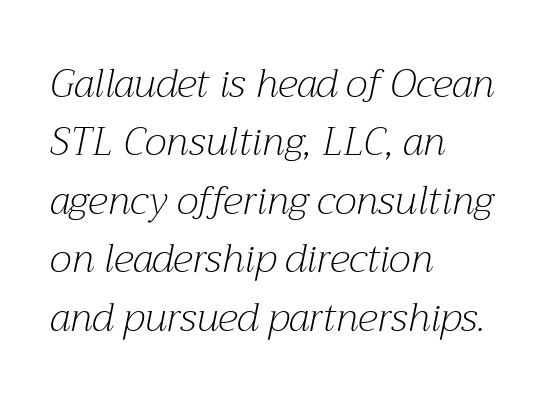
The lettering tilts uniformly, giving the passage an italic look. You could not count columns in this text — the font is proportionally spaced. Each word holds together tightly as a unit, with standard inter-letter gaps. Students, observe: this is what conventionally led text looks like.
